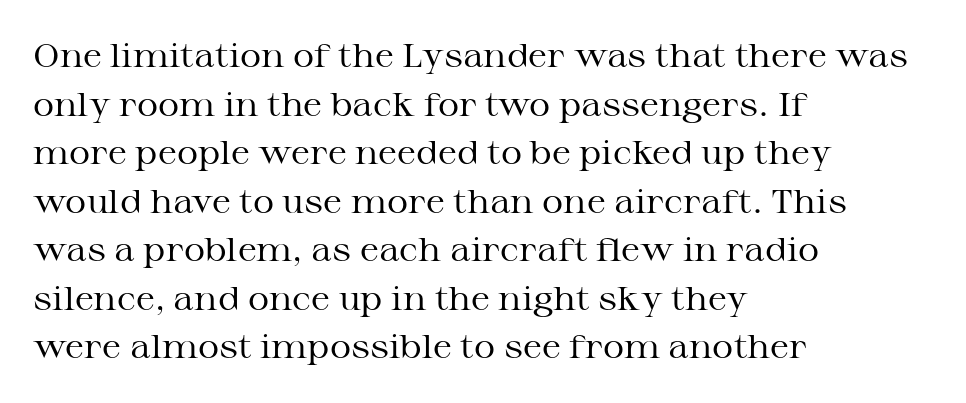
Q: Is the text bold? A: No.
Q: Is the text italic (slanted)? A: No, it is upright.
Q: Is the typeface a serif or a sans-serif typeface? A: Serif.
Q: Is the text underlined? A: No.
Q: How is the paragraph aligned? A: Left-aligned.
Q: Is the spacing between letters normal or unusually wide? A: Normal.
Q: Is the spacing between lines tight, normal or loose? A: Normal.
Q: Width (condensed, normal, or wide)? A: Wide.
Q: Stroke contrast? A: Medium.
Q: x-height? A: Medium.
Q: Monospaced? A: No.
